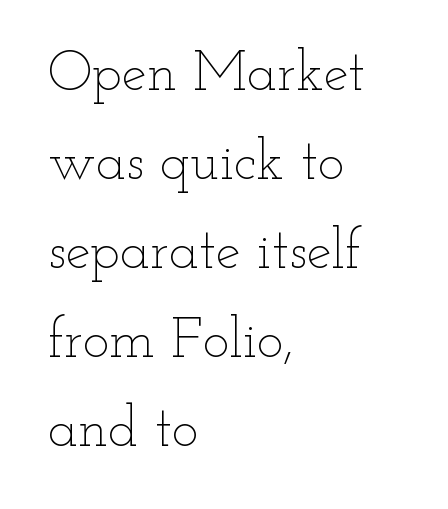
These glyphs show unthickened strokes, regular width or finer. The letterforms sit shoulder to shoulder at normal distance. This is the regular roman posture of the typeface. You could not count columns in this text — the font is proportionally spaced. The area under the type is left untouched. The lines sit at an ordinary, default distance from one another.
